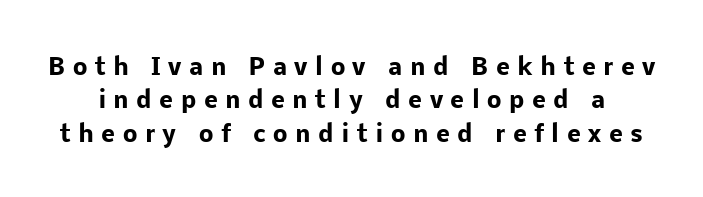
{"italic": "no", "bold": "yes", "underline": "no", "line_spacing": "normal", "line_spacing_ratio": 1.45, "letter_spacing": "wide", "letter_spacing_em": 0.33, "glyph_px": 23}
